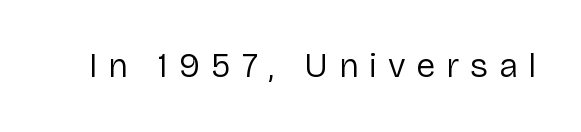
{"serif": "no", "italic": "no", "bold": "no", "weight": "regular", "width": "normal", "stroke_contrast": "low", "x_height": "medium", "monospaced": "no", "underline": "no", "letter_spacing": "wide", "letter_spacing_em": 0.32, "glyph_px": 34}
